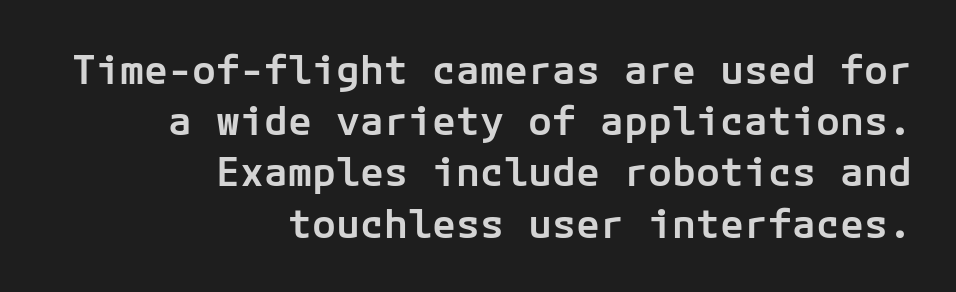
The image shows 40 px semibold sans-serif type, upright; set right-aligned, normal line spacing (1.28x), normal letter spacing, not underlined; low stroke contrast and a medium x-height.
